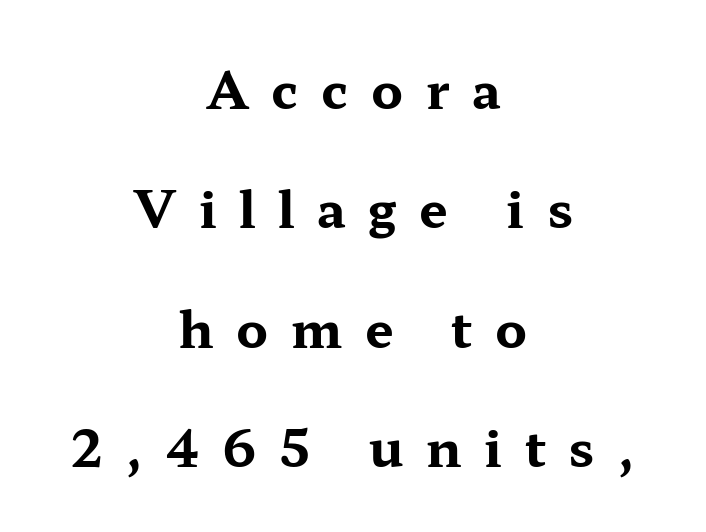
The image shows 51 px bold, wide serif type, upright; set centered, loose line spacing (2.34x), unusually wide letter spacing (+0.44 em), not underlined; medium stroke contrast and a medium x-height.
